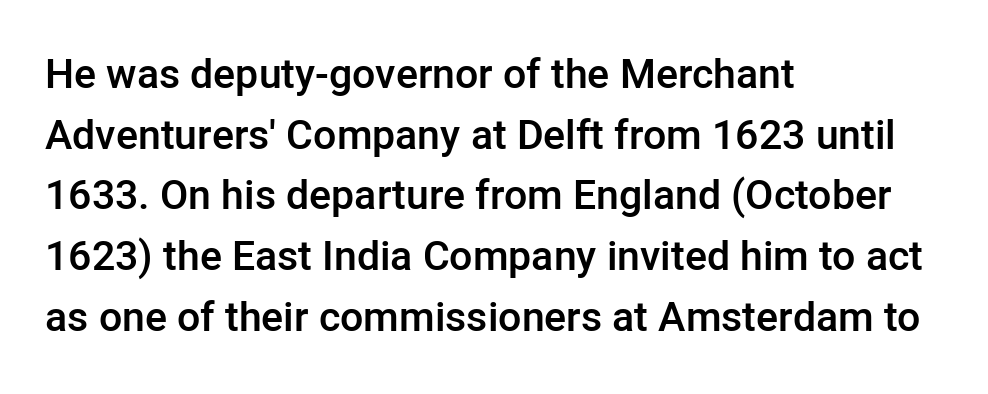
{"serif": "no", "italic": "no", "bold": "semi", "weight": "semibold", "width": "normal", "stroke_contrast": "low", "x_height": "medium", "monospaced": "no", "underline": "no", "align": "left", "line_spacing": "normal", "line_spacing_ratio": 1.48, "letter_spacing": "normal", "letter_spacing_em": 0.0, "glyph_px": 41}
